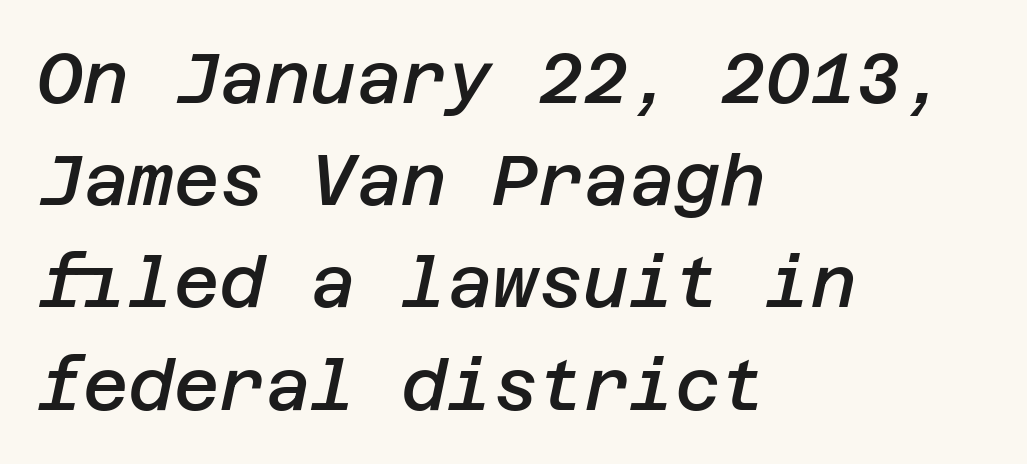
Q: Is the text bold? A: Semi-bold.
Q: Is the text italic (slanted)? A: Yes, it leans right by about 12 degrees.
Q: Is the text underlined? A: No.
Q: How is the paragraph aligned? A: Left-aligned.
Q: Is the spacing between letters normal or unusually wide? A: Normal.
Q: Is the spacing between lines tight, normal or loose? A: Normal.
Q: Width (condensed, normal, or wide)? A: Normal.
Q: Stroke contrast? A: Low.
Q: x-height? A: Large.
